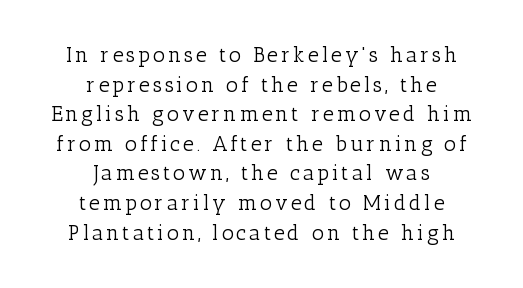
The image shows 21 px text type, upright; set centered, normal line spacing (1.41x), not underlined.
